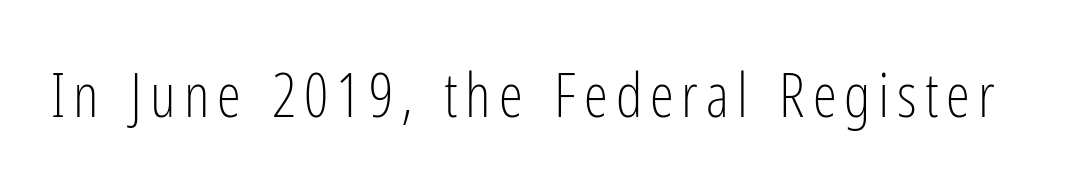
Q: Is the text bold? A: No.
Q: Is the text italic (slanted)? A: No, it is upright.
Q: Is the typeface a serif or a sans-serif typeface? A: Sans-serif.
Q: Is the text underlined? A: No.
Q: Width (condensed, normal, or wide)? A: Condensed.
Q: Stroke contrast? A: Low.
Q: x-height? A: Medium.
Q: Monospaced? A: No.
